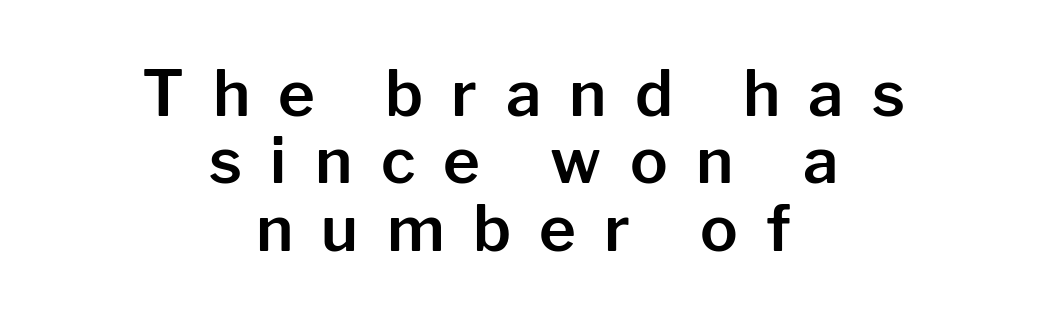
The image shows 63 px sans-serif type, upright; set centered, tight line spacing (1.07x), unusually wide letter spacing (+0.45 em), not underlined; low stroke contrast and a medium x-height.
